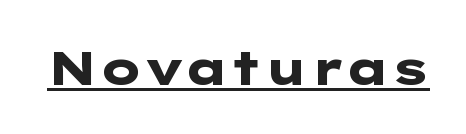
The image shows 48 px heavy, wide sans-serif type, upright; set normal letter spacing, underlined; low stroke contrast and a medium x-height.
